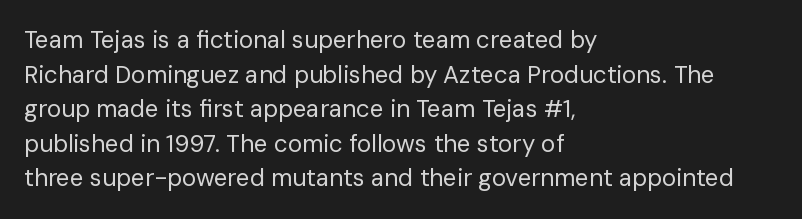
Q: Is the text bold? A: No.
Q: Is the text italic (slanted)? A: No, it is upright.
Q: Is the text underlined? A: No.
Q: How is the paragraph aligned? A: Left-aligned.
Q: Is the spacing between letters normal or unusually wide? A: Normal.
Q: Is the spacing between lines tight, normal or loose? A: Normal.
